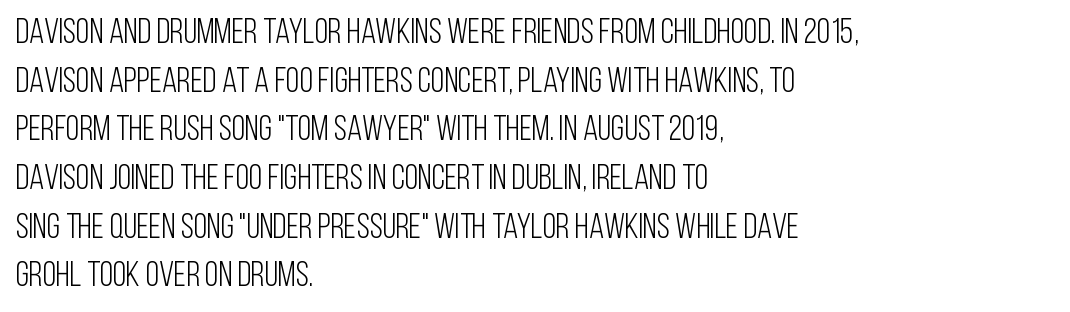
A roman cut, with each character standing at attention. To sum up the face: it is a sans, with no serifs. Has an underline been added? It has not. Visually the block forms a straight wall on the left and a jagged coastline on the right. The rendering uses natural spacing where letterforms have individual widths.
